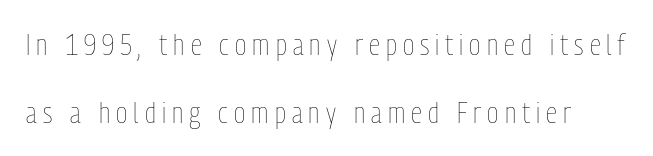
The image shows 29 px thin, condensed type, upright; set loose line spacing (2.34x), unusually wide letter spacing (+0.21 em), not underlined; low stroke contrast and a medium x-height.
